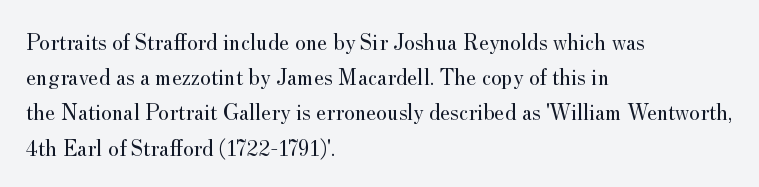
The image shows 23 px text type, upright; set left-aligned, normal line spacing (1.53x), normal letter spacing, not underlined.
